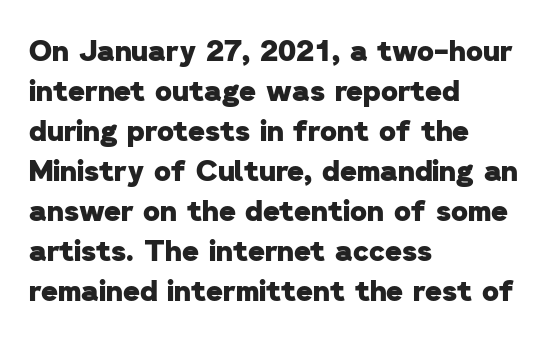
Q: Is the text bold? A: Yes.
Q: Is the typeface a serif or a sans-serif typeface? A: Sans-serif.
Q: Is the text underlined? A: No.
Q: How is the paragraph aligned? A: Left-aligned.
Q: Is the spacing between letters normal or unusually wide? A: Normal.
Q: Is the spacing between lines tight, normal or loose? A: Normal.
Q: Width (condensed, normal, or wide)? A: Normal.
Q: Stroke contrast? A: Low.
Q: x-height? A: Medium.
Q: Monospaced? A: No.
